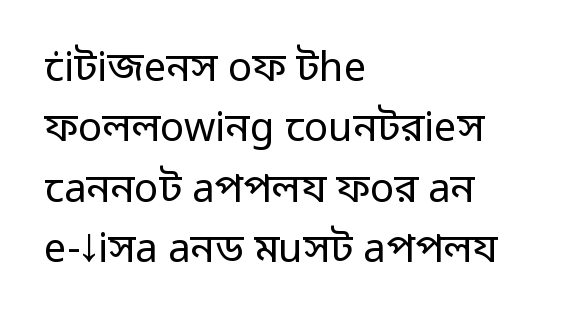
Compared with a centered layout, this one pins lines to the left instead. The glyphs in this specimen are sans serif. Plain, unruled lines of type. How are the letters spaced? Ordinarily, with no added tracking. Do the characters align in a grid? No, the font is proportional. The letters look calm and open, with moderate or lighter stems.
